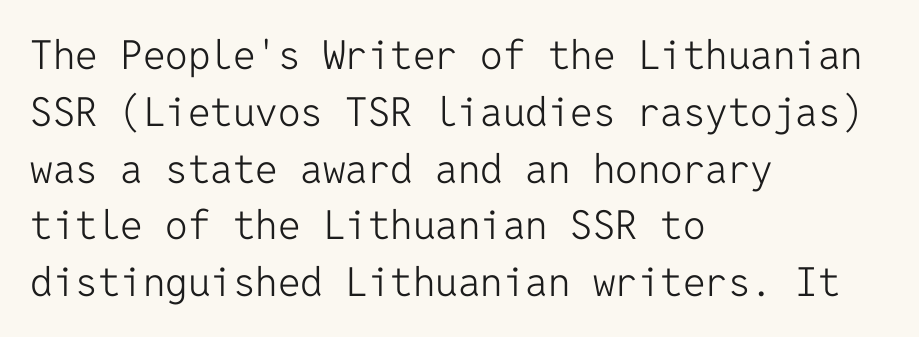
Is there any slant? The stems are plumb. Students, observe: this is what conventionally led text looks like. Type style note: lacks serifs. Compared with a typical body face, this is equally light or lighter still.
